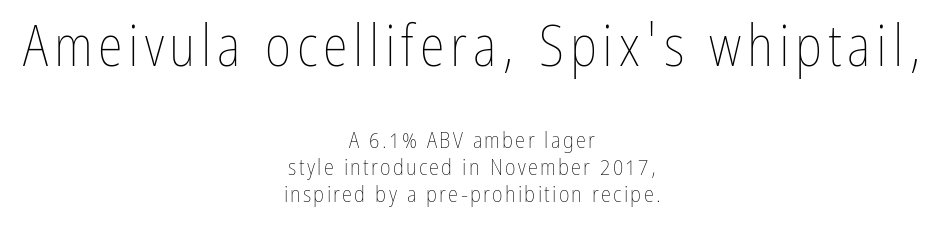
The image shows 57 px thin, condensed type, upright; set centered, line spacing 1.17x, not underlined; the first (top) block is 2.48x larger; low stroke contrast and a medium x-height.
